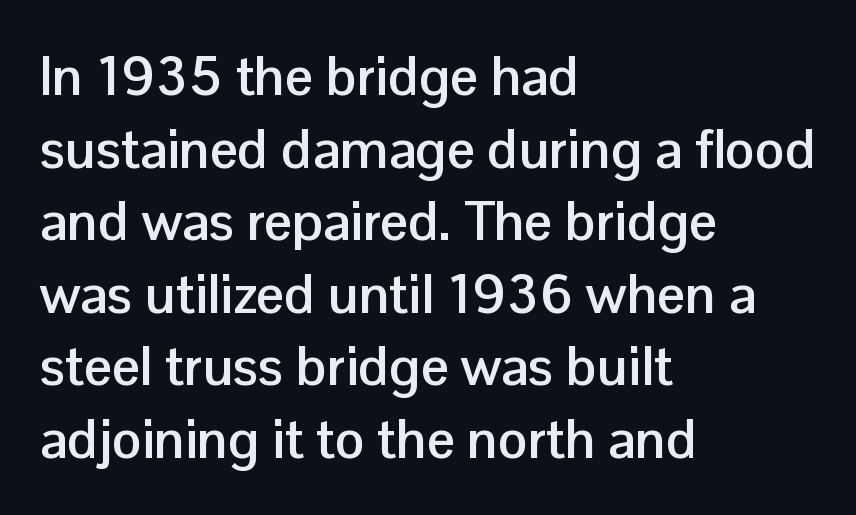
The image shows 55 px semibold sans-serif type, upright; set left-aligned, normal line spacing (1.32x), normal letter spacing, not underlined; low stroke contrast and a medium x-height.
